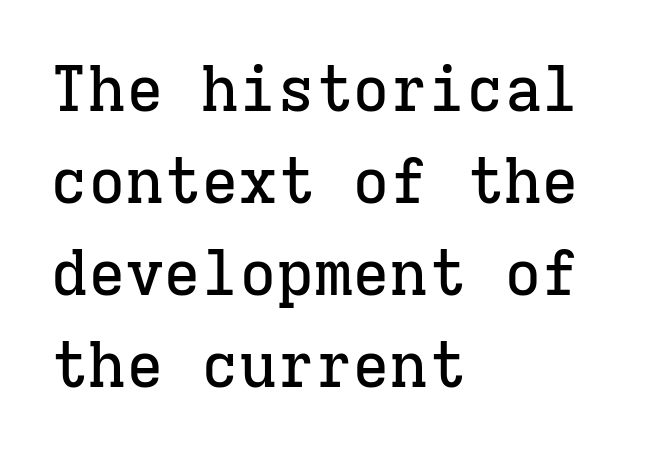
Looks like terminal output: every glyph gets an equal slot. Rendered with straight, roman letterforms. Here the glyphs are tracked normally, forming tight word shapes. This rendering uses left alignment, leaving the right contour irregular. Stroke terminals: seriffed.
